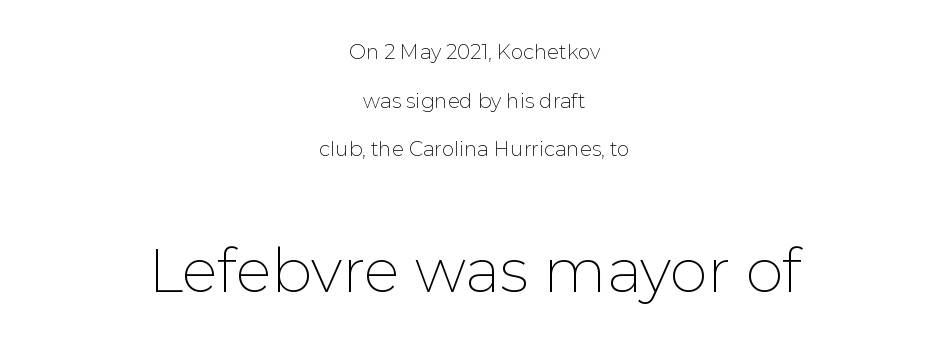
Q: Is the text bold? A: No.
Q: Is the text italic (slanted)? A: No, it is upright.
Q: Is the typeface a serif or a sans-serif typeface? A: Sans-serif.
Q: Is the text underlined? A: No.
Q: How is the paragraph aligned? A: Centered.
Q: Is the spacing between letters normal or unusually wide? A: Normal.
Q: Is the spacing between lines tight, normal or loose? A: Loose.
Q: Which block of text is set in a larger size, the first (top) or the second (bottom)? A: The second (bottom) one.
Q: Width (condensed, normal, or wide)? A: Normal.
Q: Stroke contrast? A: Low.
Q: x-height? A: Medium.
Q: Monospaced? A: No.
